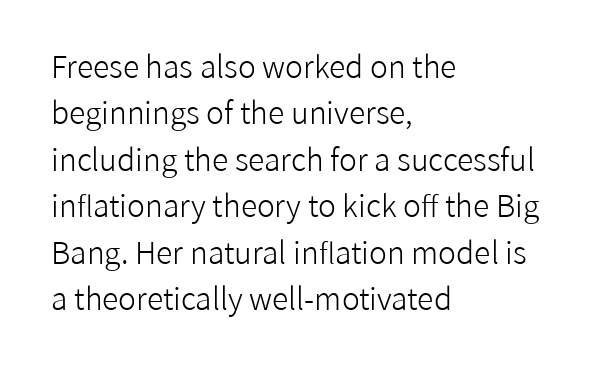
Q: Is the text bold? A: No.
Q: Is the text italic (slanted)? A: No, it is upright.
Q: Is the typeface a serif or a sans-serif typeface? A: Sans-serif.
Q: Is the text underlined? A: No.
Q: How is the paragraph aligned? A: Left-aligned.
Q: Is the spacing between letters normal or unusually wide? A: Normal.
Q: Is the spacing between lines tight, normal or loose? A: Normal.
Q: Width (condensed, normal, or wide)? A: Normal.
Q: Stroke contrast? A: Low.
Q: x-height? A: Medium.
Q: Monospaced? A: No.
